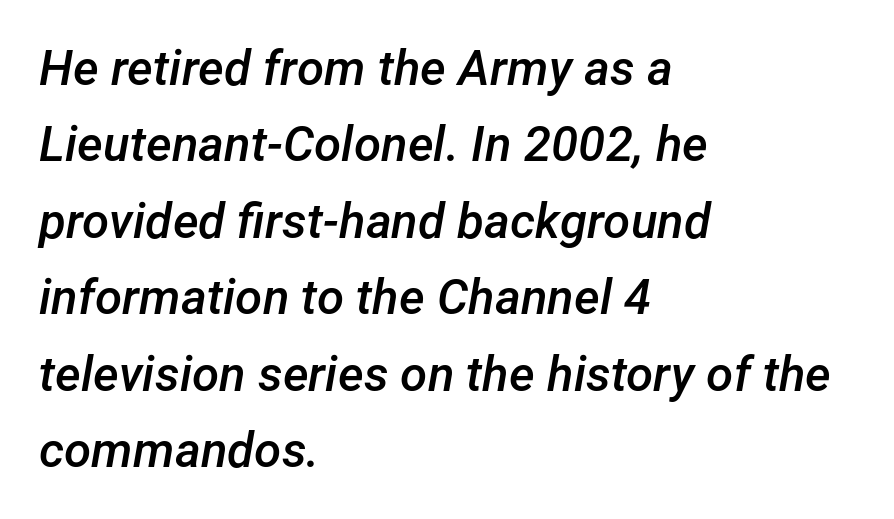
{"italic": "yes", "lean": "right", "slant_degrees": 12, "bold": "semi", "weight": "semibold", "width": "normal", "stroke_contrast": "low", "x_height": "medium", "monospaced": "no", "underline": "no", "align": "left", "line_spacing": "normal", "line_spacing_ratio": 1.56, "letter_spacing": "normal", "letter_spacing_em": 0.0, "glyph_px": 49}
